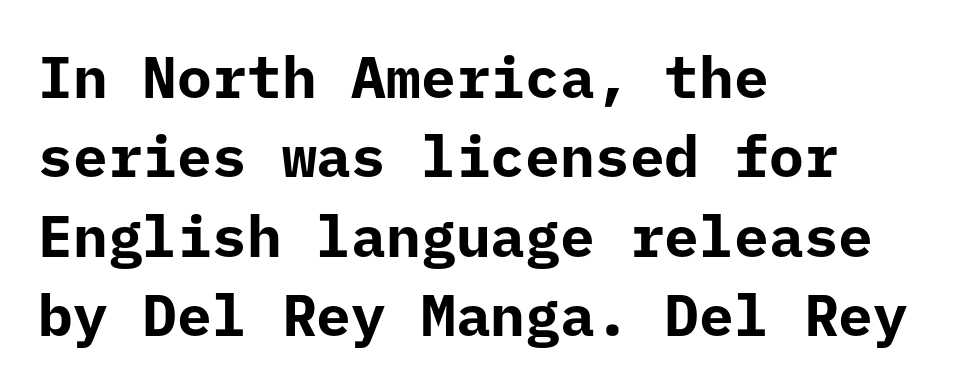
{"serif": "no", "italic": "no", "bold": "yes", "weight": "bold", "width": "normal", "stroke_contrast": "low", "x_height": "medium", "monospaced": "yes", "underline": "no", "align": "left", "line_spacing": "normal", "line_spacing_ratio": 1.37, "letter_spacing": "normal", "letter_spacing_em": 0.0, "glyph_px": 58}
